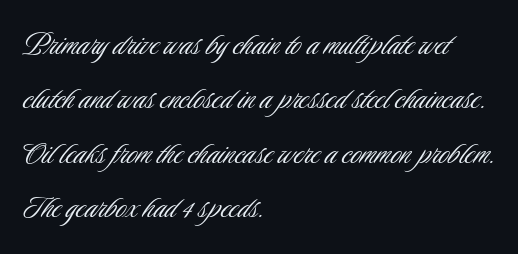
Q: Is the text bold? A: No.
Q: Is the text italic (slanted)? A: Yes.
Q: Is the typeface a serif or a sans-serif typeface? A: Sans-serif.
Q: Is the text underlined? A: No.
Q: How is the paragraph aligned? A: Left-aligned.
Q: Is the spacing between letters normal or unusually wide? A: Normal.
Q: Is the spacing between lines tight, normal or loose? A: Normal.
Q: Width (condensed, normal, or wide)? A: Condensed.
Q: Stroke contrast? A: Low.
Q: x-height? A: Small.
Q: Monospaced? A: No.
